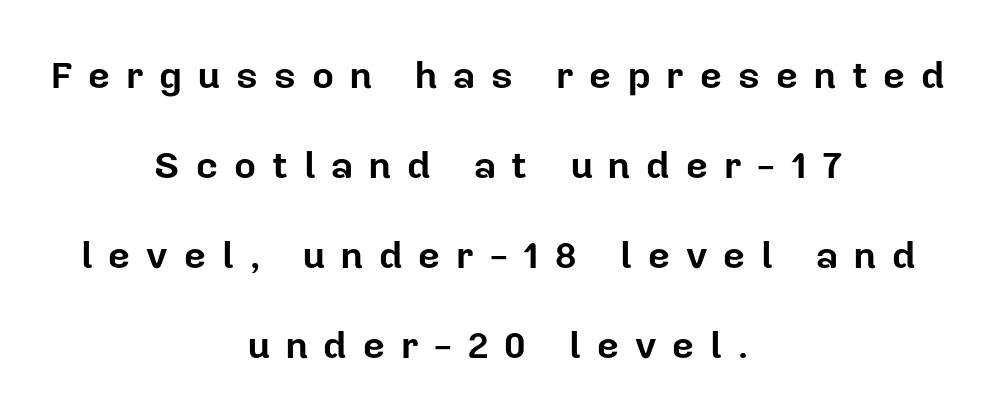
The image shows 38 px bold sans-serif type, upright; set centered, loose line spacing (2.37x), unusually wide letter spacing (+0.42 em), not underlined; low stroke contrast and a medium x-height.
